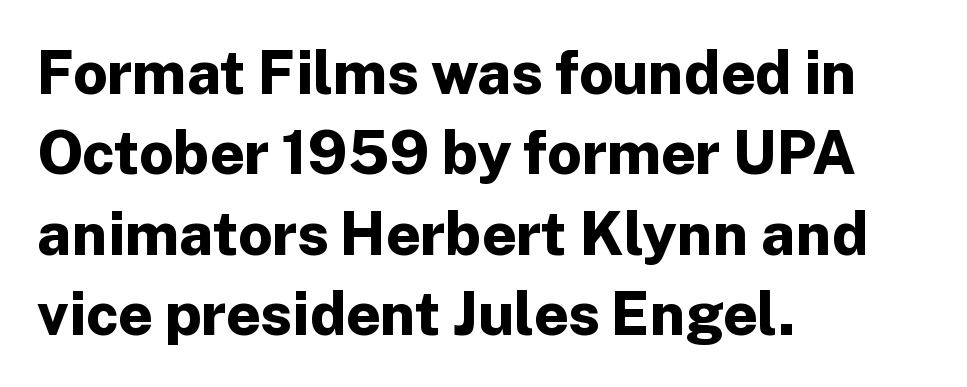
Q: Is the text bold? A: Yes.
Q: Is the text italic (slanted)? A: No, it is upright.
Q: Is the typeface a serif or a sans-serif typeface? A: Sans-serif.
Q: Is the text underlined? A: No.
Q: How is the paragraph aligned? A: Left-aligned.
Q: Is the spacing between letters normal or unusually wide? A: Normal.
Q: Is the spacing between lines tight, normal or loose? A: Normal.
Q: Width (condensed, normal, or wide)? A: Normal.
Q: Stroke contrast? A: Low.
Q: x-height? A: Medium.
Q: Monospaced? A: No.
